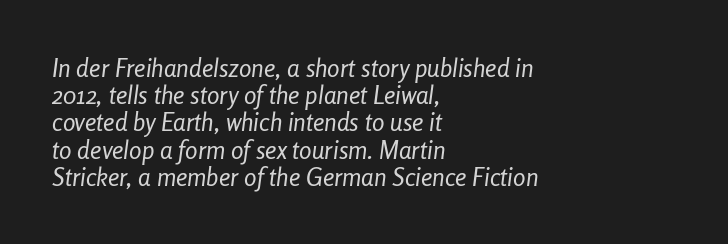
{"italic": "yes", "lean": "right", "slant_degrees": 8, "bold": "no", "underline": "no", "align": "left", "line_spacing": "tight", "line_spacing_ratio": 1.09, "letter_spacing": "normal", "letter_spacing_em": 0.0, "glyph_px": 25}
